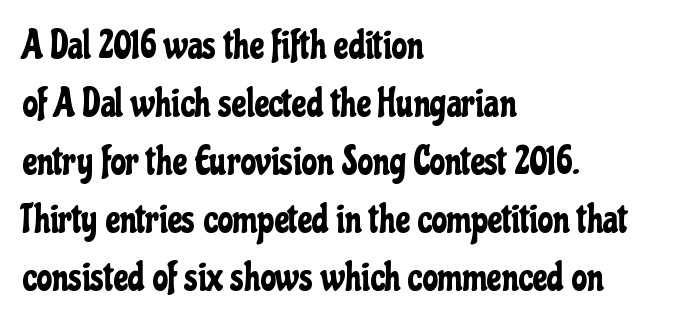
Honestly, there is no underline to notice here at all. Character widths vary here, with narrow letters taking less room than wide ones. The line-height multiplier appears to be the usual default. Examine the stroke ends and you'll find no serifs. Rendered with straight, roman letterforms. The gaps between neighbouring characters are ordinary and unremarkable.
